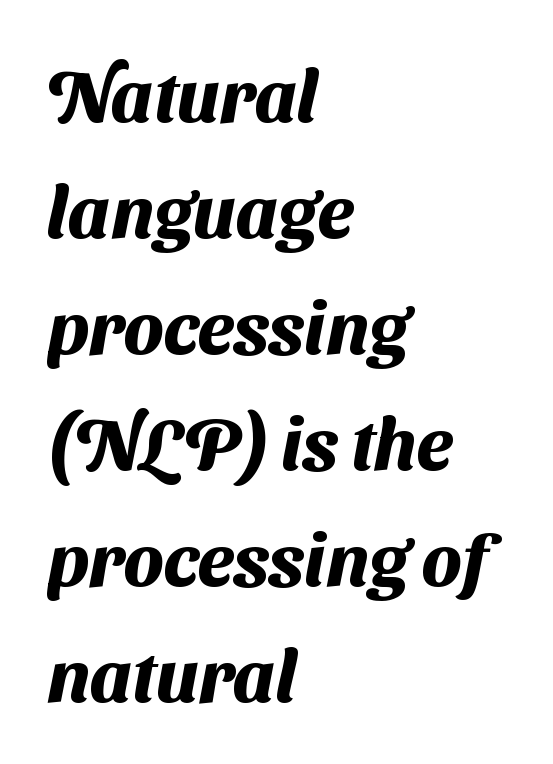
{"serif": "no", "bold": "yes", "weight": "heavy", "width": "normal", "stroke_contrast": "medium", "x_height": "medium", "monospaced": "no", "underline": "no", "align": "left", "line_spacing": "normal", "line_spacing_ratio": 1.59, "letter_spacing": "normal", "letter_spacing_em": 0.0, "glyph_px": 73}
